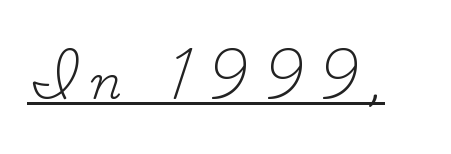
{"serif": "yes", "bold": "no", "weight": "regular", "width": "normal", "stroke_contrast": "low", "x_height": "small", "monospaced": "no", "underline": "yes", "letter_spacing": "wide", "letter_spacing_em": 0.33, "glyph_px": 45}
